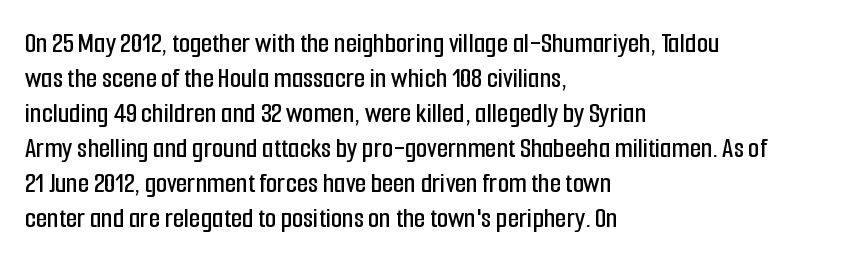
The image shows 29 px condensed sans-serif type, upright; set left-aligned, line spacing 1.21x, normal letter spacing, not underlined; low stroke contrast and a medium x-height.
